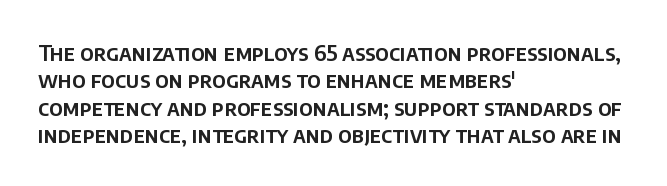
{"italic": "no", "underline": "no", "align": "left", "line_spacing_ratio": 1.24, "letter_spacing": "normal", "letter_spacing_em": 0.0, "glyph_px": 22}
